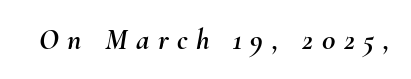
Spacing between characters has been opened up far beyond the box default. Looks like regular typesetting: each glyph gets only the width it needs. The font's italic variant was chosen for this text. Descenders hang freely into open space.
